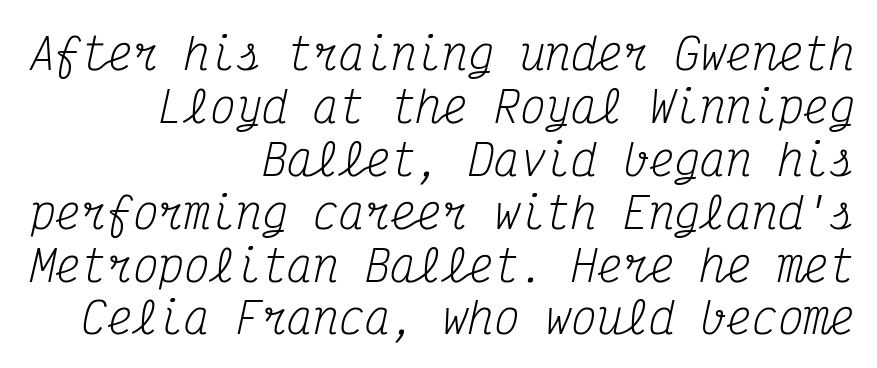
The image shows 43 px regular-weight, condensed serif type, italic (leaning right), monospaced; set right-aligned, line spacing 1.23x, normal letter spacing, not underlined; medium stroke contrast and a medium x-height.
